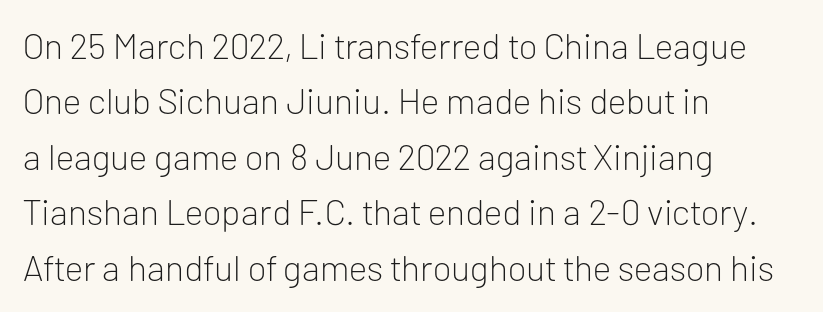
Q: Is the text bold? A: No.
Q: Is the text italic (slanted)? A: No, it is upright.
Q: Is the typeface a serif or a sans-serif typeface? A: Sans-serif.
Q: Is the text underlined? A: No.
Q: How is the paragraph aligned? A: Left-aligned.
Q: Is the spacing between letters normal or unusually wide? A: Normal.
Q: Is the spacing between lines tight, normal or loose? A: Normal.
Q: Width (condensed, normal, or wide)? A: Normal.
Q: Stroke contrast? A: Low.
Q: x-height? A: Medium.
Q: Monospaced? A: No.
